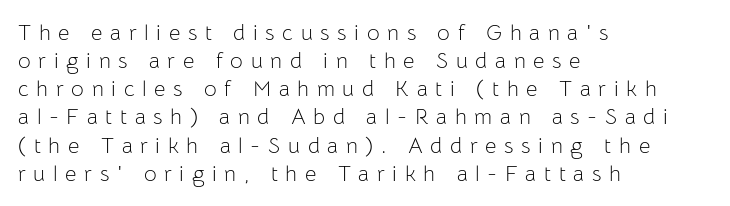
The image shows 22 px text type, upright; set left-aligned, normal line spacing (1.28x), unusually wide letter spacing (+0.35 em), not underlined.
